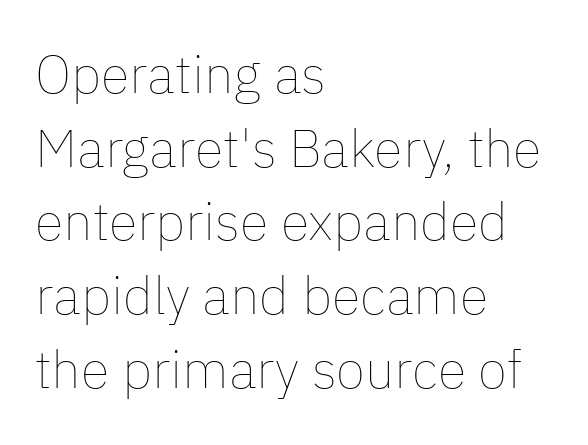
The image shows 53 px thin type, upright; set left-aligned, normal line spacing (1.39x), normal letter spacing, not underlined; low stroke contrast and a medium x-height.
